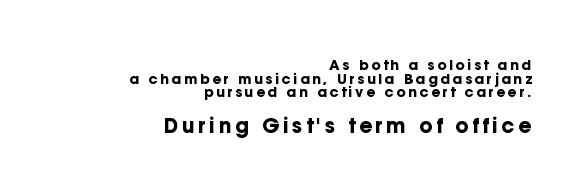
{"italic": "no", "bold": "yes", "underline": "no", "align": "right", "line_spacing": "tight", "line_spacing_ratio": 0.97, "larger_block": "second", "size_ratio": 1.43, "glyph_px": 20}
